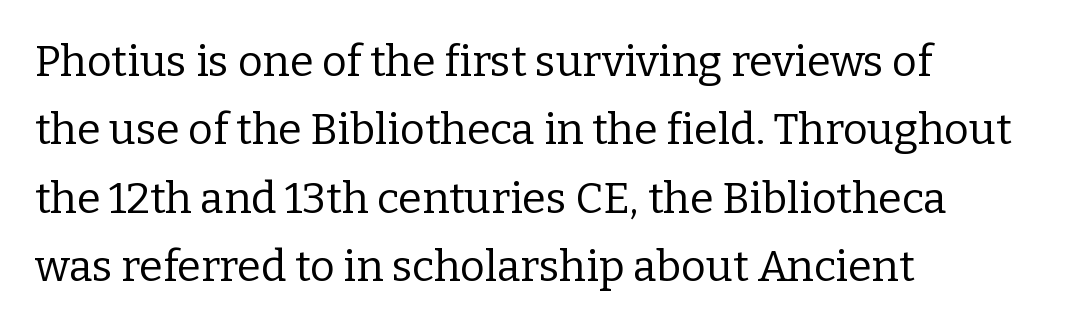
{"serif": "yes", "italic": "no", "bold": "no", "weight": "regular", "width": "normal", "stroke_contrast": "low", "x_height": "medium", "monospaced": "no", "underline": "no", "align": "left", "line_spacing": "normal", "line_spacing_ratio": 1.59, "letter_spacing": "normal", "letter_spacing_em": 0.0, "glyph_px": 43}
